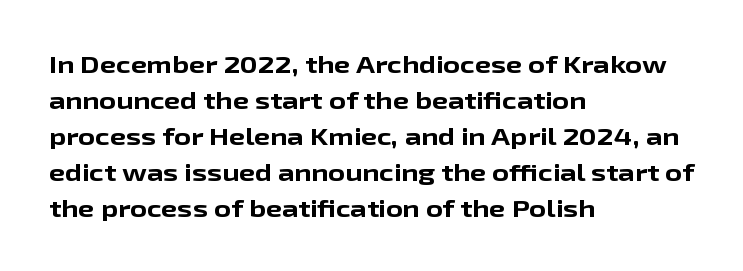
{"italic": "no", "bold": "yes", "underline": "no", "align": "left", "line_spacing": "normal", "line_spacing_ratio": 1.56, "letter_spacing": "normal", "letter_spacing_em": 0.0, "glyph_px": 23}
